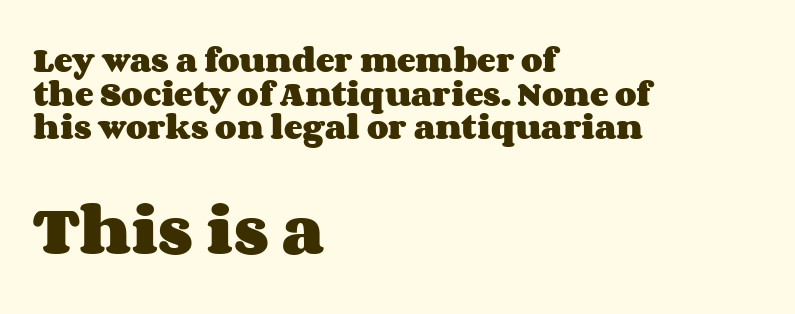
The image shows 55 px heavy, wide type, upright; set left-aligned, line spacing 1.2x, normal letter spacing, not underlined; the second (bottom) block is 1.96x larger; medium stroke contrast and a large x-height.
